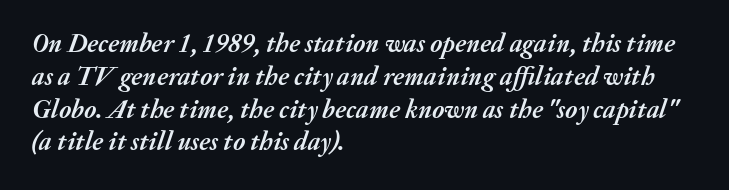
Evenly set lines give the paragraph a standard silhouette. Style check: oblique. What weight is shown? A full bold with thick strokes. Observe the ordinary spacing: letters are neighbours, not strangers.
